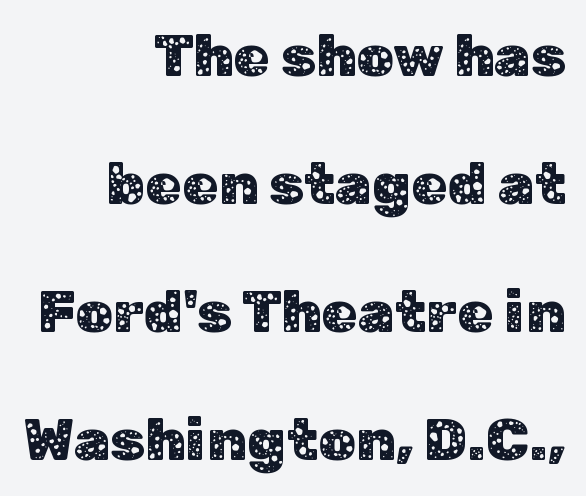
Is there much room between lines? Yes — plenty of vertical air separates them. Check the space under the baseline: it is left empty. Looks like regular typesetting: each glyph gets only the width it needs. These lines were composed using upright roman letters. In terms of letterform style, serifs are entirely absent.
